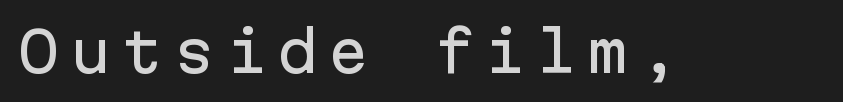
Italic: no, the glyphs are upright roman. Type style note: lacks serifs. Think of a typewriter: that constant character pitch is what you see here. Words float on clear page, feet unadorned.
